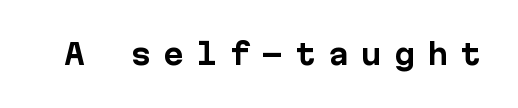
The image shows 28 px bold sans-serif type, upright, monospaced; set unusually wide letter spacing (+0.43 em), not underlined; low stroke contrast and a medium x-height.
